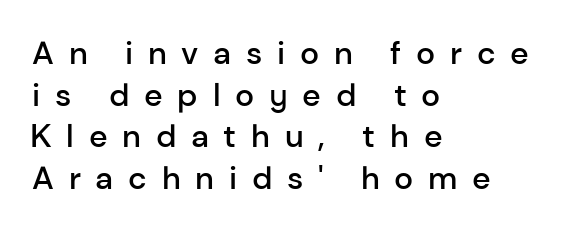
{"serif": "no", "italic": "no", "bold": "semi", "weight": "semibold", "width": "normal", "stroke_contrast": "low", "x_height": "medium", "monospaced": "no", "underline": "no", "align": "left", "line_spacing": "normal", "line_spacing_ratio": 1.3, "letter_spacing": "wide", "letter_spacing_em": 0.46, "glyph_px": 32}
